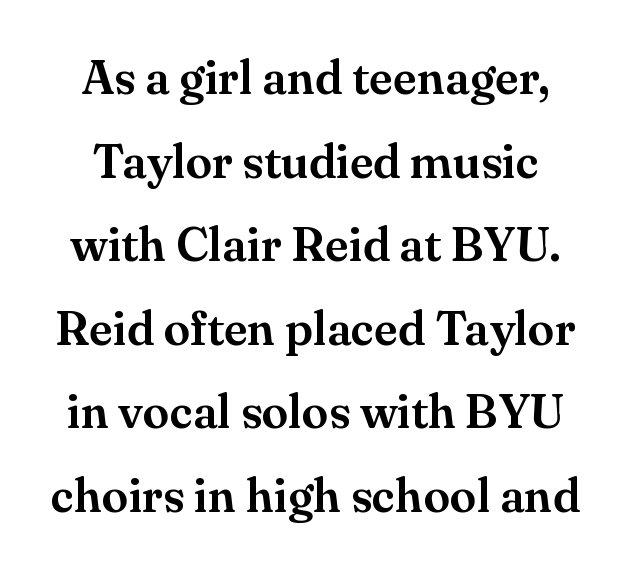
Each letter keeps its own natural width here, so spacing adapts to shape. Every stem runs plumb, perpendicular to the baseline. Here the glyphs are tracked normally, forming tight word shapes. Any mark beneath the type? The region is blank. The font family rendered here belongs to the serif group.
